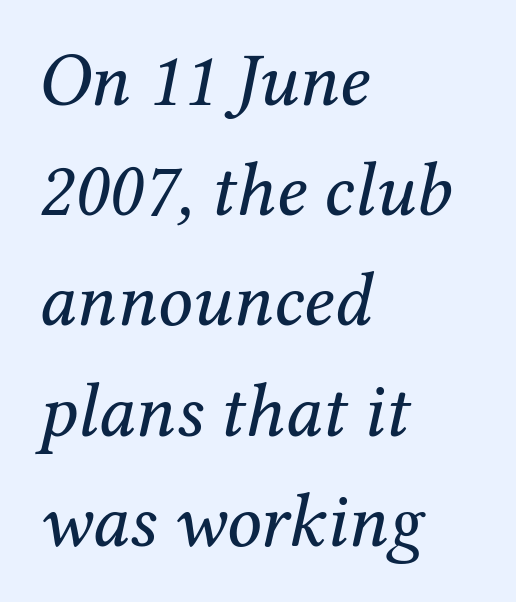
{"serif": "yes", "italic": "yes", "lean": "right", "slant_degrees": 12, "bold": "no", "weight": "regular", "width": "normal", "stroke_contrast": "medium", "x_height": "medium", "monospaced": "no", "underline": "no", "align": "left", "line_spacing": "normal", "line_spacing_ratio": 1.45, "letter_spacing": "normal", "letter_spacing_em": 0.0, "glyph_px": 76}
